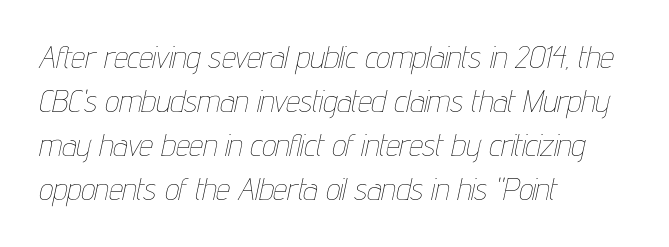
{"italic": "yes", "lean": "right", "slant_degrees": 12, "bold": "no", "weight": "thin", "width": "condensed", "stroke_contrast": "low", "x_height": "medium", "monospaced": "no", "underline": "no", "align": "left", "line_spacing": "normal", "line_spacing_ratio": 1.42, "letter_spacing": "normal", "letter_spacing_em": 0.0, "glyph_px": 31}
